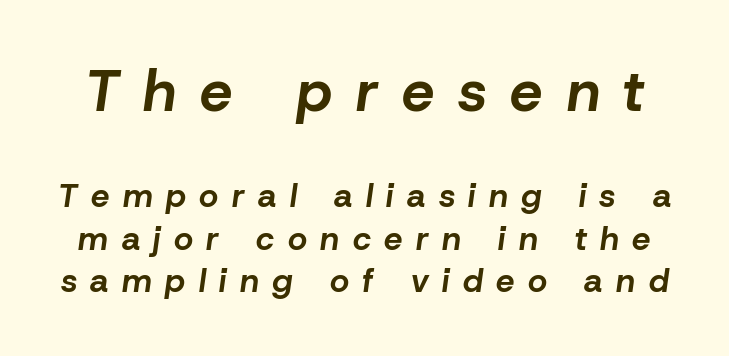
{"italic": "yes", "lean": "right", "slant_degrees": 8, "bold": "yes", "weight": "bold", "width": "normal", "stroke_contrast": "low", "x_height": "medium", "monospaced": "no", "underline": "no", "line_spacing": "normal", "line_spacing_ratio": 1.29, "letter_spacing": "wide", "letter_spacing_em": 0.41, "larger_block": "first", "size_ratio": 1.76, "glyph_px": 58}
